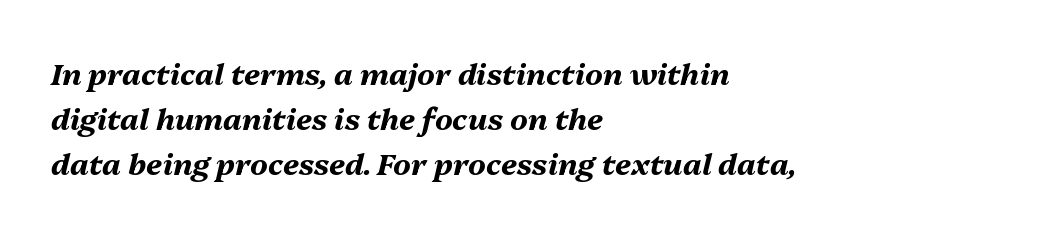
Vertically, the passage feels balanced, rows spaced as you'd expect. What stands out about the letter spacing? Nothing — it is the standard amount. Each glyph is drawn with heavy, bold strokes. Style check: oblique.
